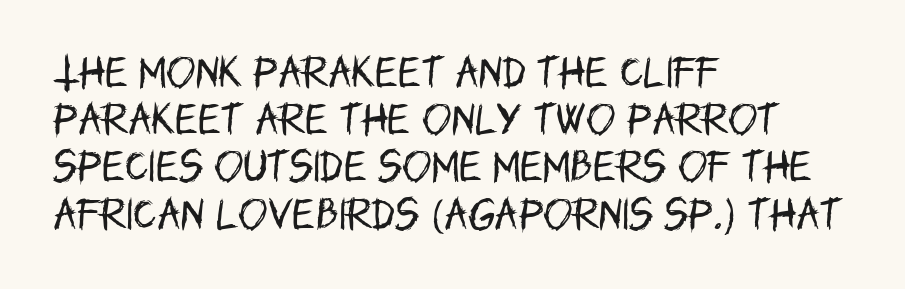
The image shows 35 px regular-weight, condensed sans-serif type, upright; set left-aligned, normal line spacing (1.35x), normal letter spacing, not underlined; low stroke contrast and a large x-height.
